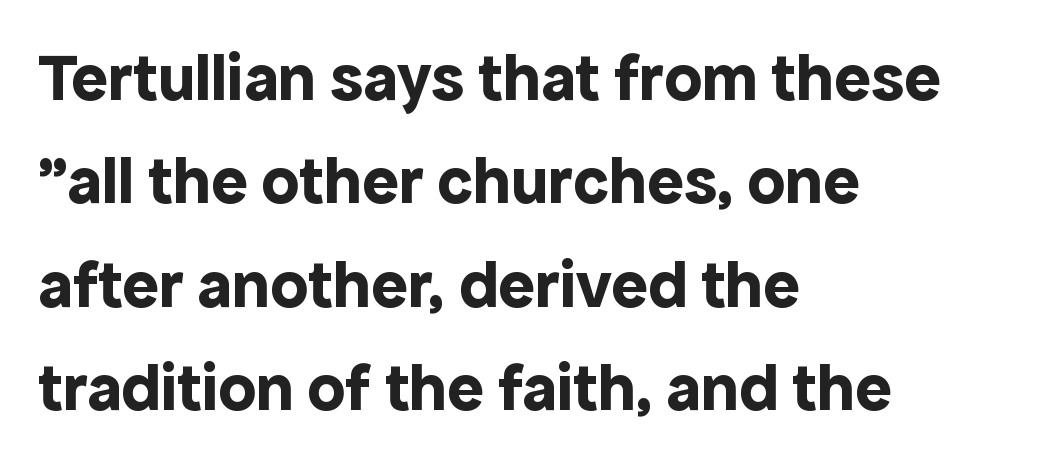
{"serif": "no", "italic": "no", "bold": "yes", "weight": "bold", "width": "normal", "x_height": "medium", "monospaced": "no", "underline": "no", "align": "left", "line_spacing": "normal", "line_spacing_ratio": 1.52, "letter_spacing": "normal", "letter_spacing_em": 0.0, "glyph_px": 68}
